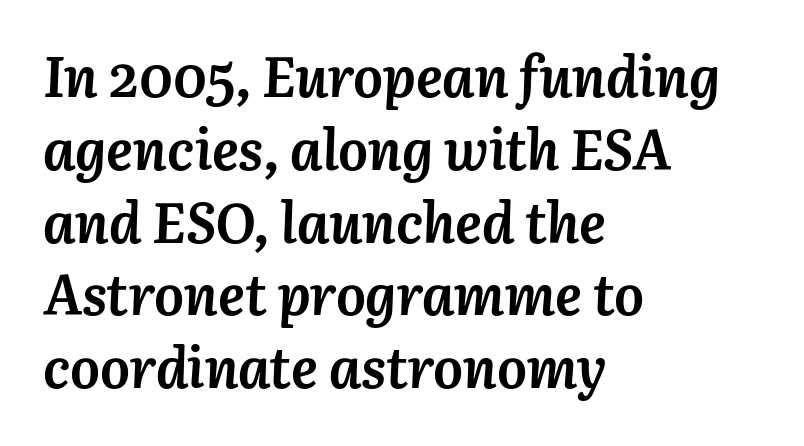
Q: Is the text bold? A: Yes.
Q: Is the text italic (slanted)? A: Yes, it leans right by about 3 degrees.
Q: Is the text underlined? A: No.
Q: How is the paragraph aligned? A: Left-aligned.
Q: Is the spacing between letters normal or unusually wide? A: Normal.
Q: Is the spacing between lines tight, normal or loose? A: Normal.
Q: Width (condensed, normal, or wide)? A: Normal.
Q: Stroke contrast? A: Medium.
Q: x-height? A: Medium.
Q: Monospaced? A: No.
